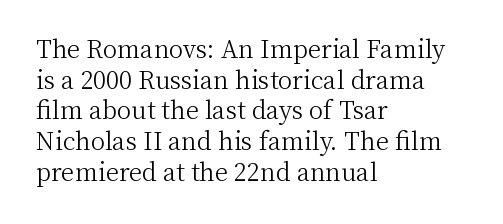
Is the type heavy? It reads as light-to-regular instead. Leftover space on each line is placed entirely after the last word. Characters follow at the spacing the type designer built in. The passage shown stacks its lines at a standard gap.
